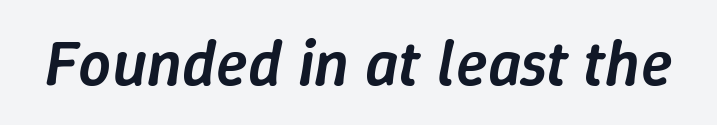
The image shows 65 px semibold type, italic (leaning right); set normal letter spacing, not underlined; low stroke contrast and a medium x-height.
